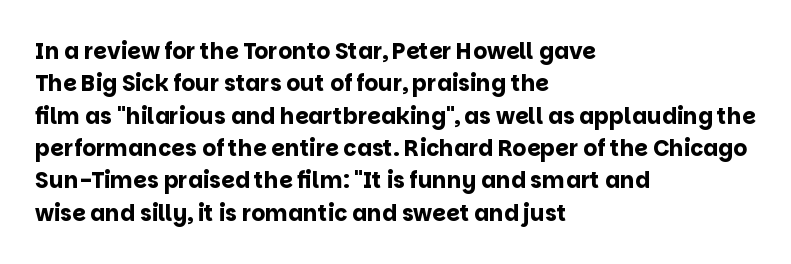
Q: Is the text bold? A: Yes.
Q: Is the text italic (slanted)? A: No, it is upright.
Q: Is the text underlined? A: No.
Q: How is the paragraph aligned? A: Left-aligned.
Q: Is the spacing between letters normal or unusually wide? A: Normal.
Q: Is the spacing between lines tight, normal or loose? A: Normal.
